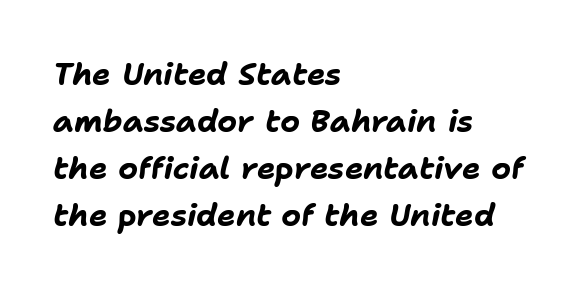
Q: Is the text bold? A: Yes.
Q: Is the text italic (slanted)? A: Yes, it leans right by about 11 degrees.
Q: Is the text underlined? A: No.
Q: How is the paragraph aligned? A: Left-aligned.
Q: Is the spacing between letters normal or unusually wide? A: Normal.
Q: Is the spacing between lines tight, normal or loose? A: Normal.
Q: Width (condensed, normal, or wide)? A: Normal.
Q: Stroke contrast? A: Low.
Q: x-height? A: Medium.
Q: Monospaced? A: No.
